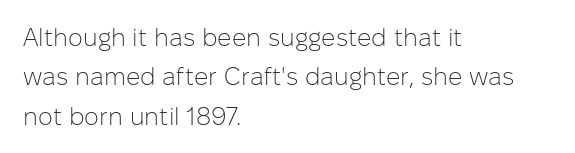
Q: Is the text bold? A: No.
Q: Is the text italic (slanted)? A: No, it is upright.
Q: Is the text underlined? A: No.
Q: How is the paragraph aligned? A: Left-aligned.
Q: Is the spacing between letters normal or unusually wide? A: Normal.
Q: Is the spacing between lines tight, normal or loose? A: Normal.
